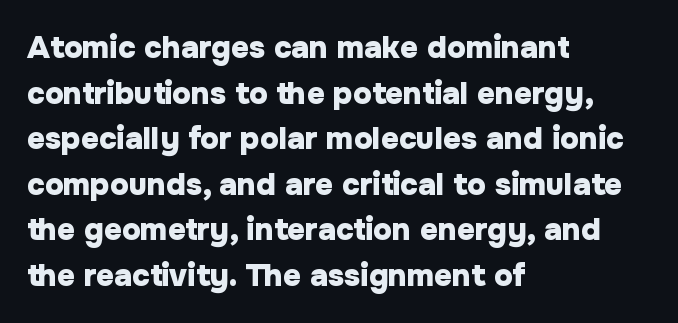
The image shows 31 px heavy sans-serif type, upright; set left-aligned, normal line spacing (1.47x), normal letter spacing, not underlined; low stroke contrast and a medium x-height.
